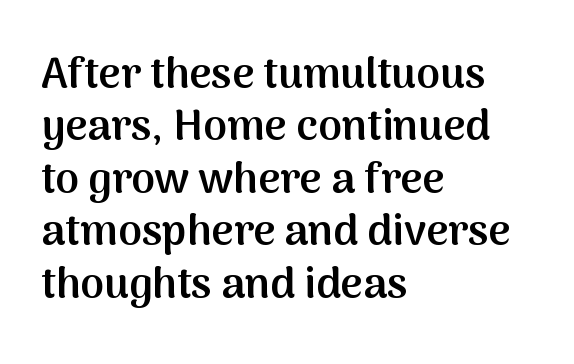
The area under the type is left untouched. This rendering employs a face without finishing strokes, i.e., a sans-serif. These lines are rendered in a variable-pitch font. Short and long lines alike share a common starting point at left.
